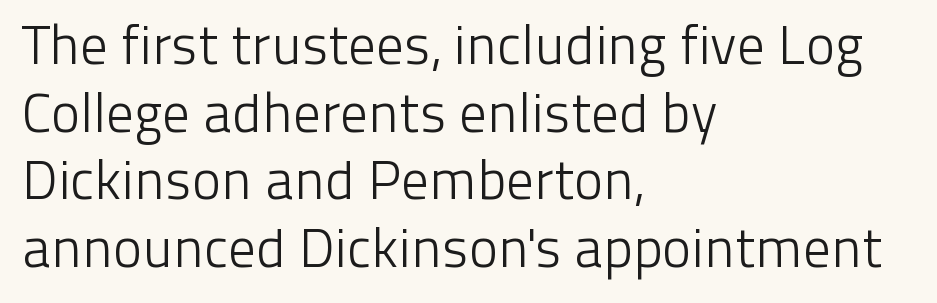
{"serif": "no", "italic": "no", "bold": "no", "weight": "light", "width": "normal", "stroke_contrast": "low", "x_height": "medium", "monospaced": "no", "underline": "no", "align": "left", "line_spacing_ratio": 1.23, "letter_spacing": "normal", "letter_spacing_em": 0.0, "glyph_px": 55}
